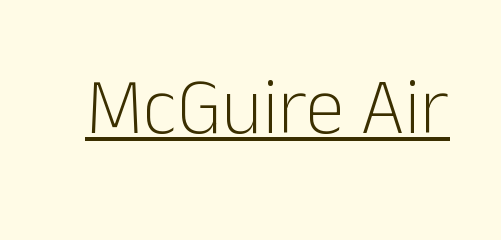
{"serif": "no", "italic": "no", "bold": "no", "weight": "light", "width": "normal", "stroke_contrast": "low", "x_height": "medium", "monospaced": "no", "underline": "yes", "letter_spacing": "normal", "letter_spacing_em": 0.0, "glyph_px": 79}
